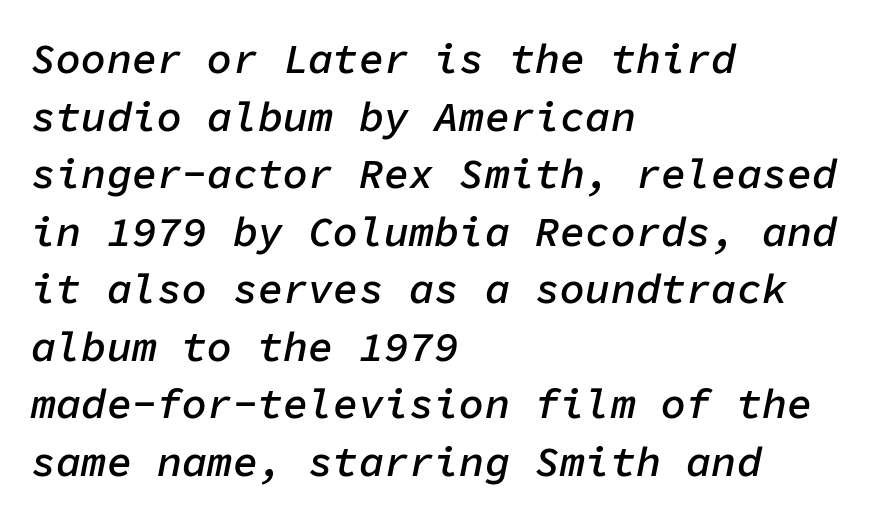
{"italic": "yes", "lean": "right", "slant_degrees": 11, "bold": "semi", "weight": "semibold", "width": "normal", "stroke_contrast": "low", "x_height": "medium", "monospaced": "yes", "underline": "no", "align": "left", "line_spacing": "normal", "line_spacing_ratio": 1.37, "letter_spacing": "normal", "letter_spacing_em": 0.0, "glyph_px": 42}
